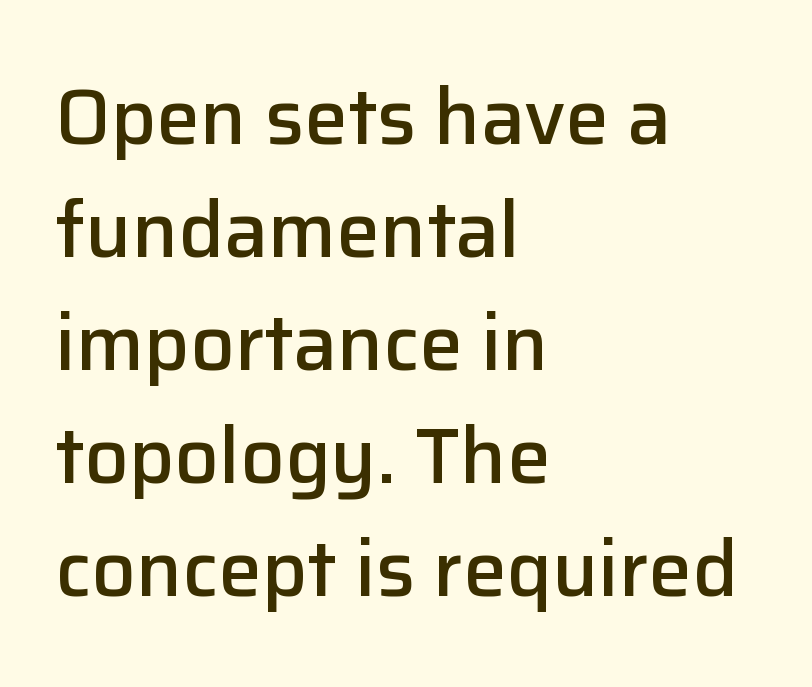
Each letter's strokes conclude bluntly, with no projecting serifs. Is there much room between lines? A standard amount, neither cramped nor airy. Letters rest on an invisible, unmarked baseline. Does extra space separate the letters? No, they use regular spacing.
